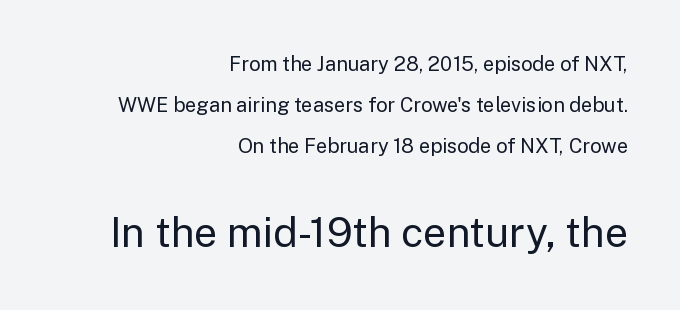
Vertical spacing — loose. Scale increases going downward across the two blocks. Is this a sans? Yes — the strokes have no serifs. Think of a printed novel: that variable character pitch is what you see here. The compositor pushed each line to the right boundary.
